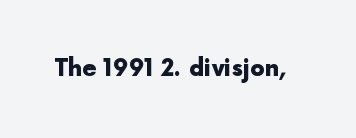
The image shows 23 px bold type, upright; set normal letter spacing, not underlined.
